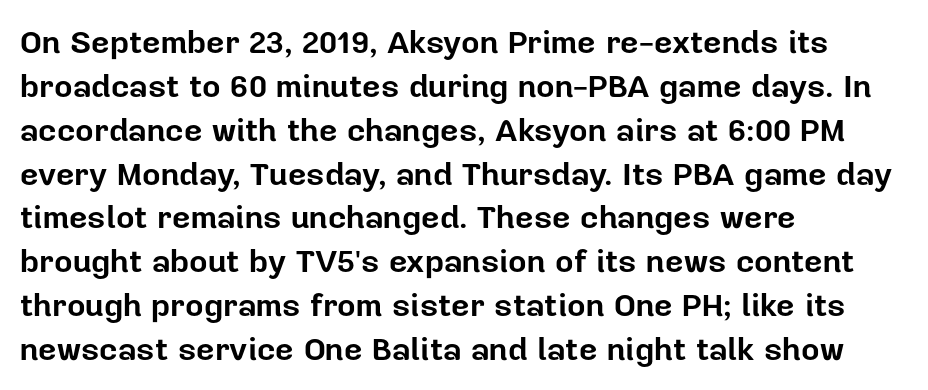
Q: Is the text bold? A: Yes.
Q: Is the text italic (slanted)? A: No, it is upright.
Q: Is the typeface a serif or a sans-serif typeface? A: Sans-serif.
Q: Is the text underlined? A: No.
Q: How is the paragraph aligned? A: Left-aligned.
Q: Is the spacing between letters normal or unusually wide? A: Normal.
Q: Is the spacing between lines tight, normal or loose? A: Normal.
Q: Width (condensed, normal, or wide)? A: Normal.
Q: Stroke contrast? A: Low.
Q: x-height? A: Medium.
Q: Monospaced? A: No.
